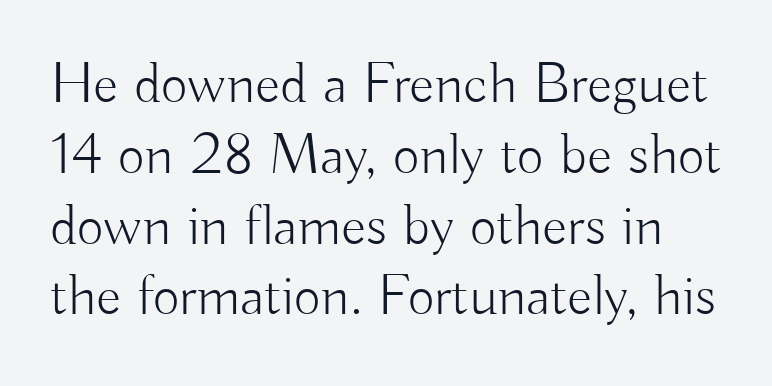
Q: Is the text bold? A: No.
Q: Is the text italic (slanted)? A: No, it is upright.
Q: Is the typeface a serif or a sans-serif typeface? A: Sans-serif.
Q: Is the text underlined? A: No.
Q: Is the spacing between letters normal or unusually wide? A: Normal.
Q: Width (condensed, normal, or wide)? A: Normal.
Q: Stroke contrast? A: Low.
Q: x-height? A: Small.
Q: Monospaced? A: No.
